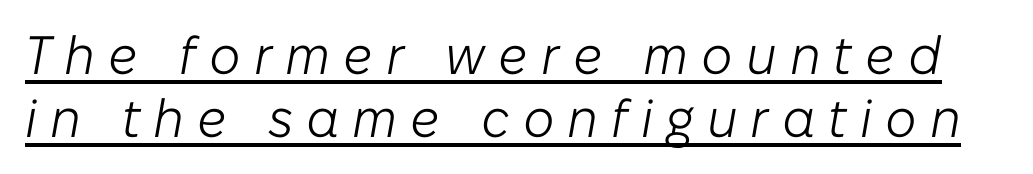
No letter is thick-stroked: the sample isn't bold. Spacing verdict: proportional, widths tailored to each character. Is the type slanted? Yes — the strokes lean at a clear angle. A typographer would call this underscored text.
